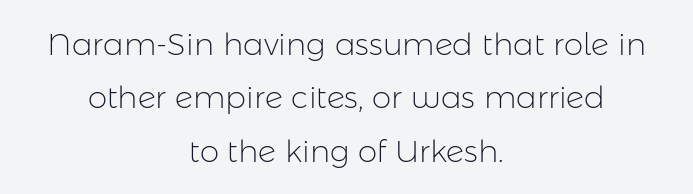
{"serif": "no", "italic": "no", "bold": "no", "weight": "light", "width": "normal", "stroke_contrast": "low", "x_height": "medium", "monospaced": "no", "underline": "no", "align": "center", "line_spacing_ratio": 1.72, "letter_spacing": "normal", "letter_spacing_em": 0.0, "glyph_px": 31}
